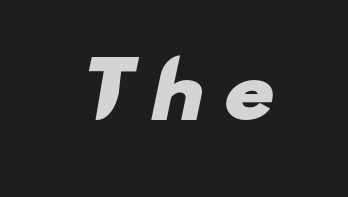
The image shows 74 px heavy, wide sans-serif type; set unusually wide letter spacing (+0.22 em), not underlined; low stroke contrast and a small x-height.
